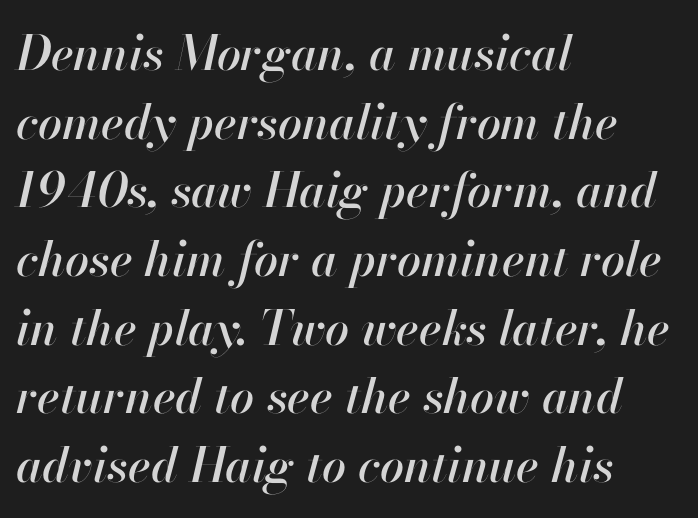
Q: Is the text italic (slanted)? A: Yes, it leans right by about 13 degrees.
Q: Is the text underlined? A: No.
Q: How is the paragraph aligned? A: Left-aligned.
Q: Is the spacing between letters normal or unusually wide? A: Normal.
Q: Is the spacing between lines tight, normal or loose? A: Normal.
Q: Width (condensed, normal, or wide)? A: Normal.
Q: Stroke contrast? A: High.
Q: x-height? A: Small.
Q: Monospaced? A: No.
